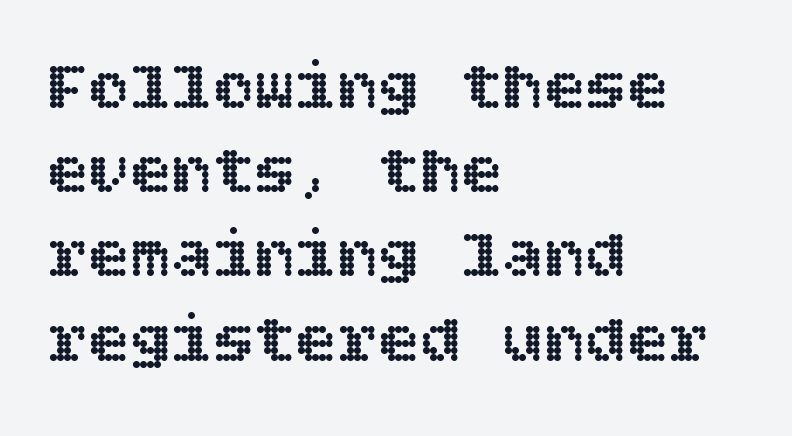
Q: Is the text italic (slanted)? A: No, it is upright.
Q: Is the text underlined? A: No.
Q: How is the paragraph aligned? A: Left-aligned.
Q: Is the spacing between letters normal or unusually wide? A: Normal.
Q: Width (condensed, normal, or wide)? A: Normal.
Q: x-height? A: Large.
